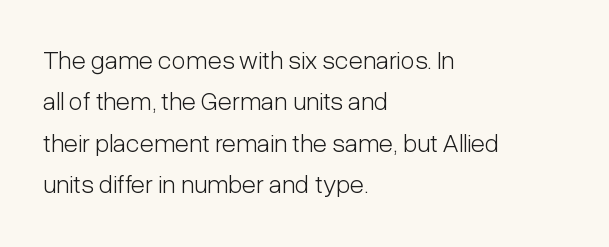
The image shows 26 px text type, upright; set left-aligned, normal line spacing (1.59x), normal letter spacing, not underlined.
